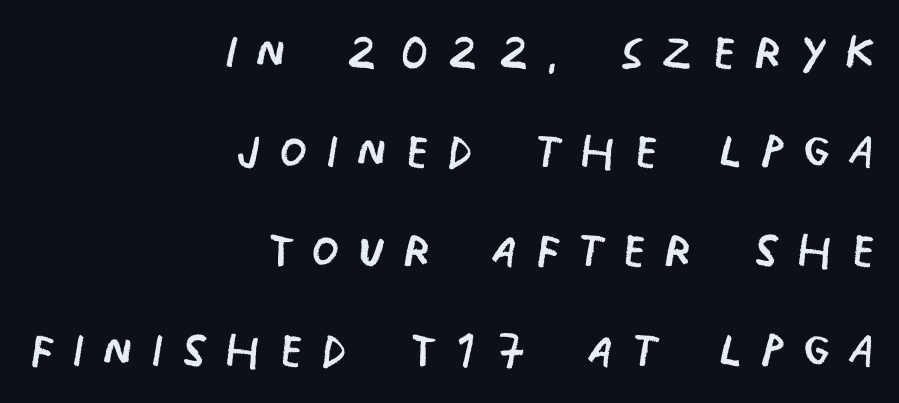
Q: Is the text bold? A: No.
Q: Is the typeface a serif or a sans-serif typeface? A: Sans-serif.
Q: Is the text underlined? A: No.
Q: How is the paragraph aligned? A: Right-aligned.
Q: Is the spacing between letters normal or unusually wide? A: Unusually wide.
Q: Is the spacing between lines tight, normal or loose? A: Normal.
Q: Width (condensed, normal, or wide)? A: Condensed.
Q: Stroke contrast? A: Low.
Q: x-height? A: Large.
Q: Monospaced? A: No.
